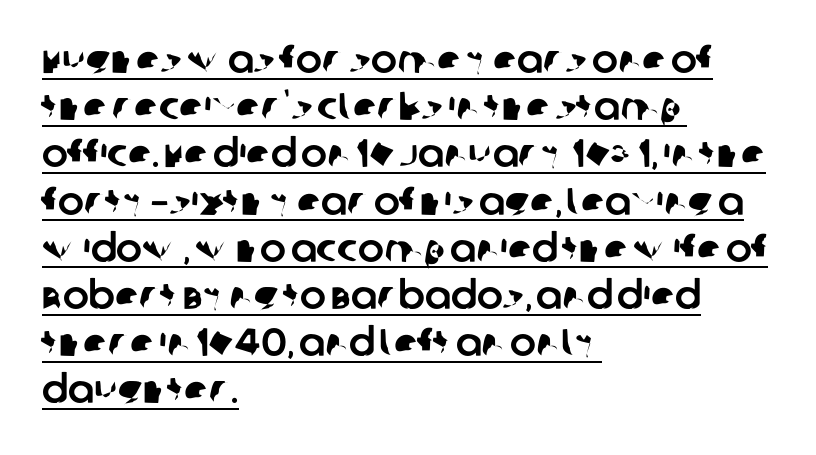
The image shows 39 px sans-serif type; set left-aligned, line spacing 1.21x, normal letter spacing, underlined; low stroke contrast and a large x-height.
